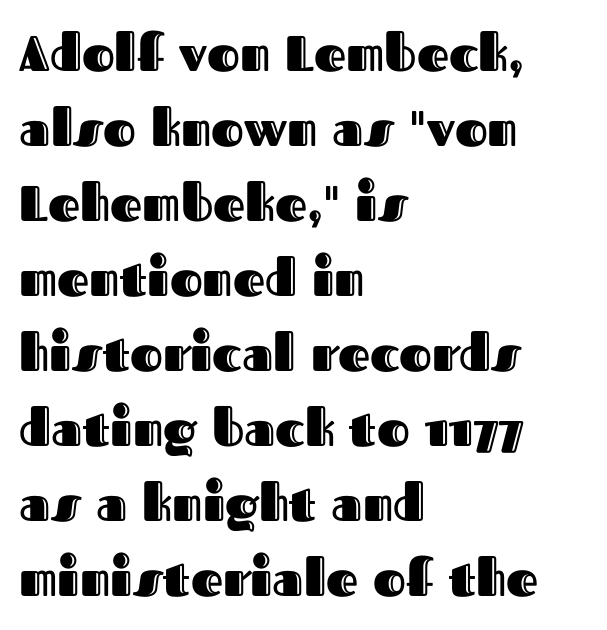
The image shows 50 px text type, upright; set left-aligned, normal line spacing (1.5x), normal letter spacing, not underlined; a medium x-height.
